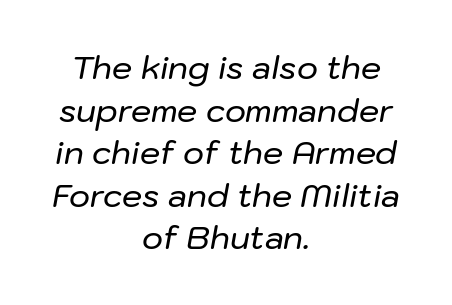
Looks like regular typesetting: each glyph gets only the width it needs. The rendering keeps characters at their native spacing. The lettering tilts uniformly, giving the passage an italic look. Which margin do the lines hug? Neither — every line sits in the middle.
